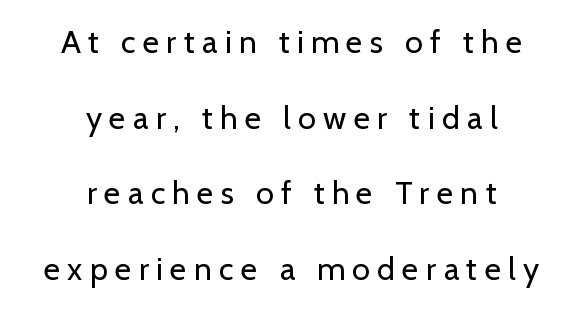
These lines stand farther apart than default settings would place them. Just letters on the line, the space beneath them empty. The letters stand straight up with perfectly vertical stems. This sample uses a sans-serif face. Neither beginnings nor endings align; midpoints do.
